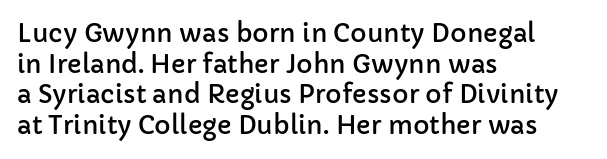
{"italic": "no", "underline": "no", "align": "left", "line_spacing_ratio": 1.23, "letter_spacing": "normal", "letter_spacing_em": 0.0, "glyph_px": 25}
